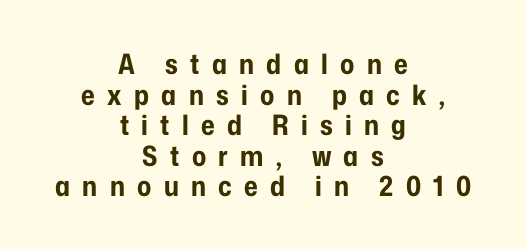
{"serif": "no", "italic": "no", "bold": "yes", "weight": "bold", "width": "condensed", "stroke_contrast": "low", "x_height": "medium", "monospaced": "no", "underline": "no", "align": "center", "line_spacing": "tight", "line_spacing_ratio": 1.09, "letter_spacing": "wide", "letter_spacing_em": 0.44, "glyph_px": 28}
